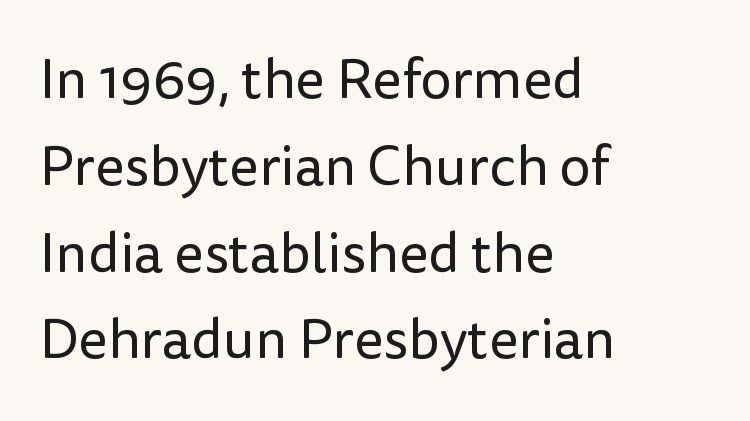
{"serif": "no", "italic": "no", "bold": "no", "weight": "regular", "width": "normal", "stroke_contrast": "low", "x_height": "medium", "monospaced": "no", "underline": "no", "align": "left", "line_spacing": "normal", "line_spacing_ratio": 1.55, "letter_spacing": "normal", "letter_spacing_em": 0.0, "glyph_px": 56}
